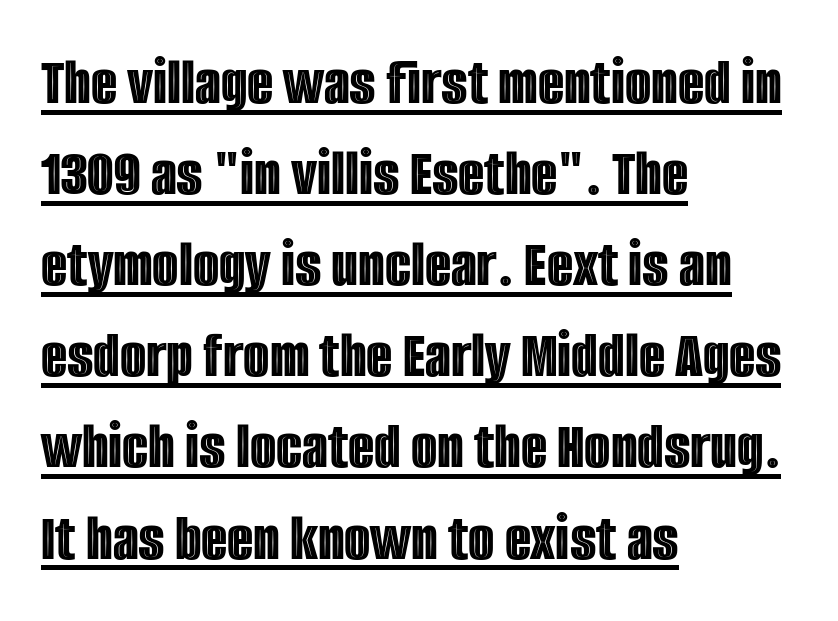
Q: Is the text italic (slanted)? A: No, it is upright.
Q: Is the text underlined? A: Yes.
Q: How is the paragraph aligned? A: Left-aligned.
Q: Is the spacing between letters normal or unusually wide? A: Normal.
Q: Is the spacing between lines tight, normal or loose? A: Normal.
Q: Width (condensed, normal, or wide)? A: Condensed.
Q: x-height? A: Large.
Q: Monospaced? A: No.
